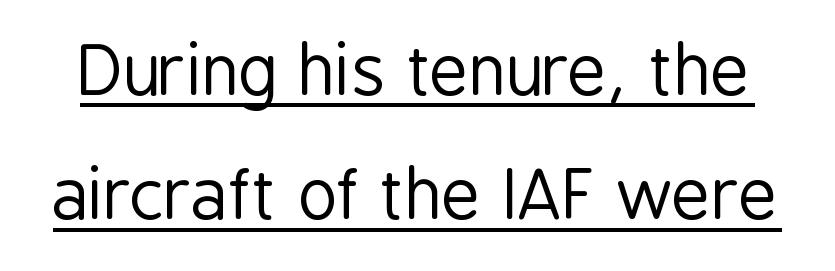
{"serif": "no", "italic": "no", "bold": "no", "weight": "regular", "width": "condensed", "stroke_contrast": "low", "x_height": "medium", "monospaced": "no", "underline": "yes", "line_spacing_ratio": 1.83, "letter_spacing": "normal", "letter_spacing_em": 0.0, "glyph_px": 68}
